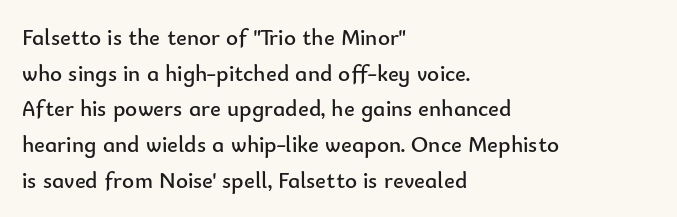
Baseline-to-baseline distance is the conventional proportion of letter height. The passage is arranged the way most books set body copy — flush left. The glyphs are unaccompanied by any horizontal stroke below them. The gaps between neighbouring characters are ordinary and unremarkable.
